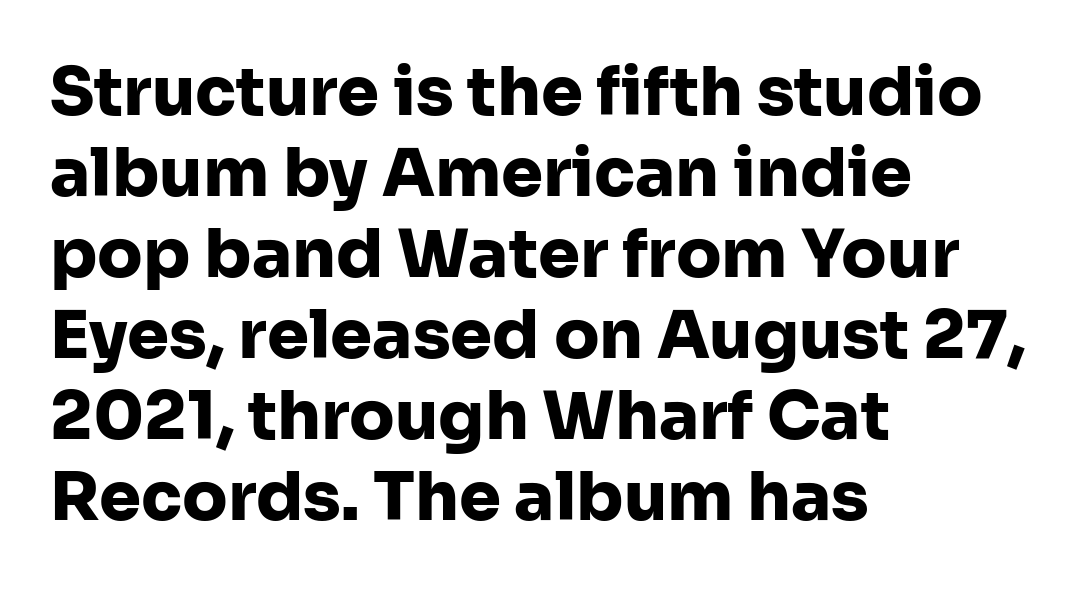
Q: Is the text bold? A: Yes.
Q: Is the text italic (slanted)? A: No, it is upright.
Q: Is the typeface a serif or a sans-serif typeface? A: Sans-serif.
Q: Is the text underlined? A: No.
Q: How is the paragraph aligned? A: Left-aligned.
Q: Is the spacing between letters normal or unusually wide? A: Normal.
Q: Width (condensed, normal, or wide)? A: Normal.
Q: Stroke contrast? A: Low.
Q: x-height? A: Medium.
Q: Monospaced? A: No.
